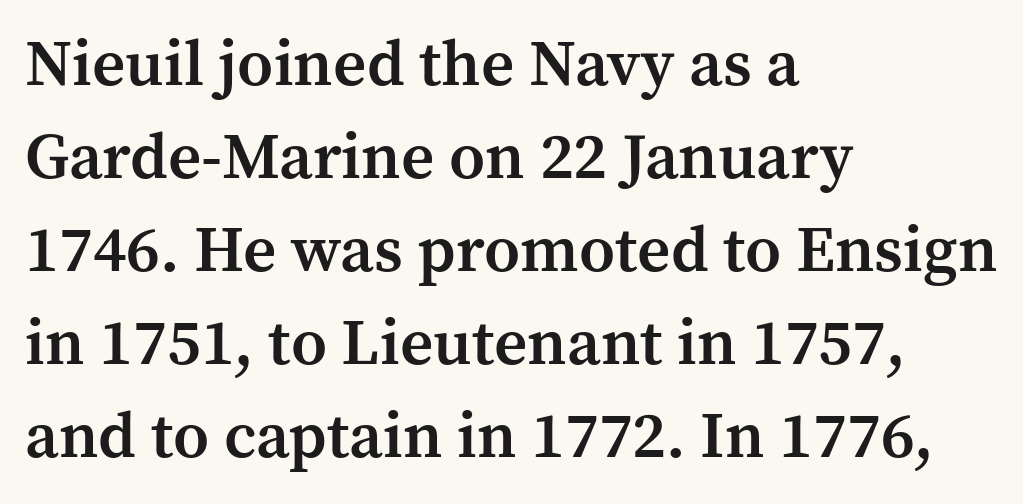
{"serif": "yes", "italic": "no", "bold": "semi", "weight": "semibold", "width": "normal", "stroke_contrast": "medium", "x_height": "medium", "monospaced": "no", "underline": "no", "align": "left", "line_spacing": "normal", "line_spacing_ratio": 1.43, "letter_spacing": "normal", "letter_spacing_em": 0.0, "glyph_px": 65}
